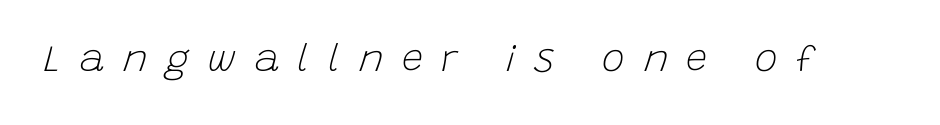
{"italic": "yes", "lean": "right", "slant_degrees": 15, "bold": "no", "weight": "light", "width": "normal", "stroke_contrast": "low", "x_height": "large", "monospaced": "no", "underline": "no", "letter_spacing": "wide", "letter_spacing_em": 0.48, "glyph_px": 38}
